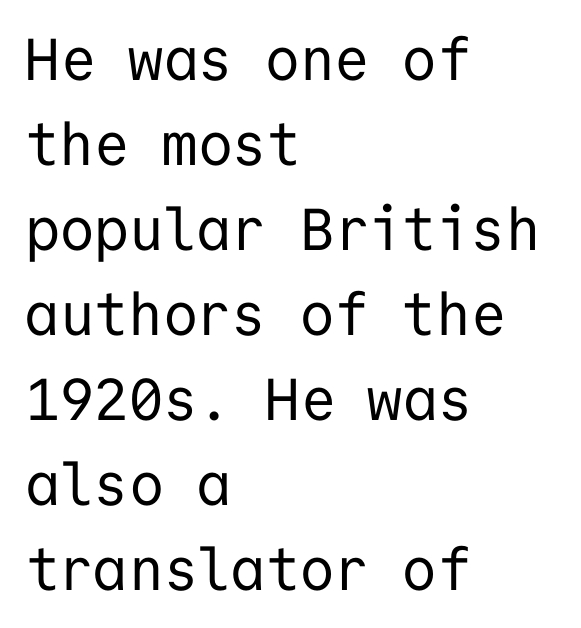
Q: Is the text bold? A: No.
Q: Is the text italic (slanted)? A: No, it is upright.
Q: Is the typeface a serif or a sans-serif typeface? A: Sans-serif.
Q: Is the text underlined? A: No.
Q: How is the paragraph aligned? A: Left-aligned.
Q: Is the spacing between letters normal or unusually wide? A: Normal.
Q: Is the spacing between lines tight, normal or loose? A: Normal.
Q: Width (condensed, normal, or wide)? A: Normal.
Q: Stroke contrast? A: Low.
Q: x-height? A: Medium.
Q: Monospaced? A: Yes.
